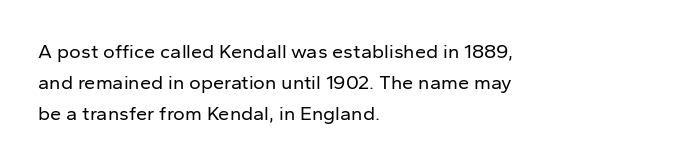
The image shows 20 px text type, upright; set left-aligned, normal line spacing (1.56x), normal letter spacing, not underlined.
